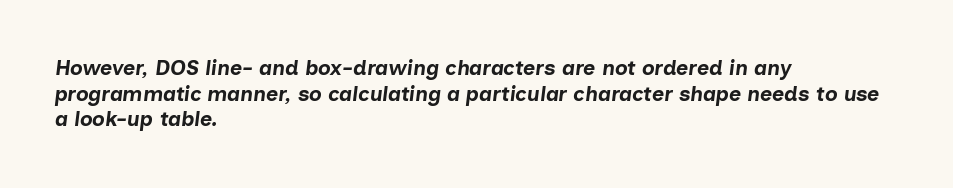
{"italic": "yes", "lean": "right", "slant_degrees": 7, "bold": "yes", "underline": "no", "align": "left", "line_spacing_ratio": 1.22, "letter_spacing": "normal", "letter_spacing_em": 0.0, "glyph_px": 21}
